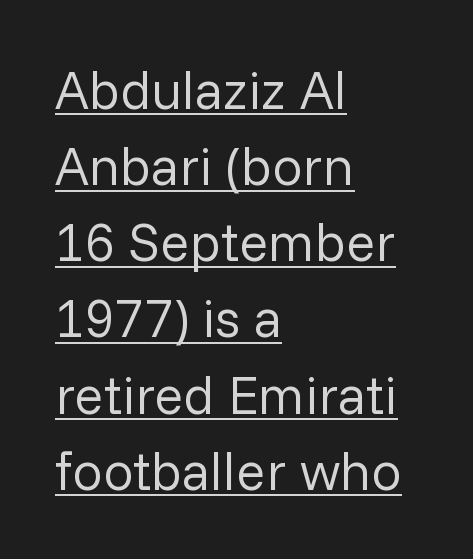
{"serif": "no", "italic": "no", "bold": "no", "weight": "regular", "width": "normal", "stroke_contrast": "low", "x_height": "medium", "monospaced": "no", "underline": "yes", "align": "left", "line_spacing": "normal", "line_spacing_ratio": 1.41, "letter_spacing": "normal", "letter_spacing_em": 0.0, "glyph_px": 54}
